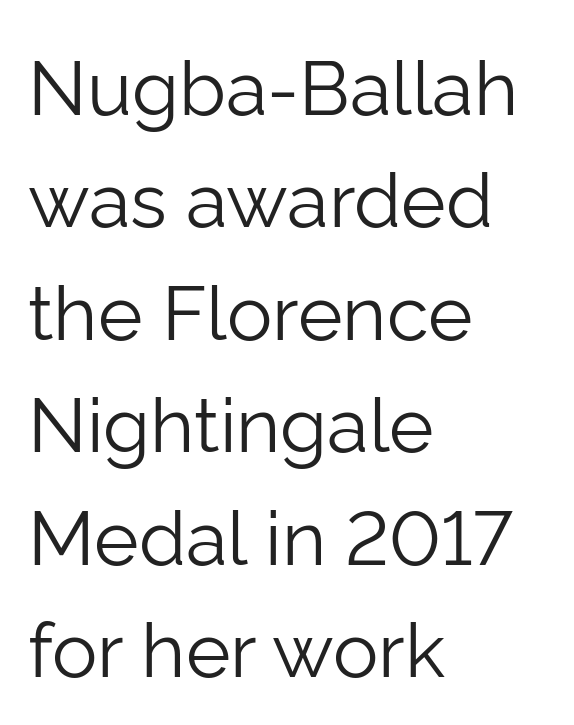
The image shows 76 px light sans-serif type, upright; set left-aligned, normal line spacing (1.48x), normal letter spacing, not underlined; low stroke contrast and a medium x-height.
